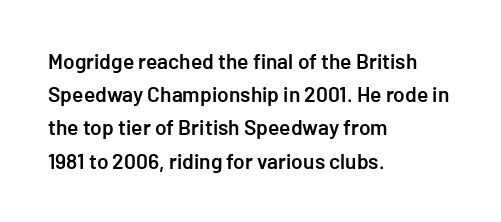
A typesetter would call this zero additional tracking. The foot of each line stays bare and open. Whoever set this chose a conventional vertical rhythm. Short and long lines alike share a common starting point at left. Stems and bowls a touch heavier than normal — semibold. The lettering stays uniformly vertical, giving the passage a roman look.
